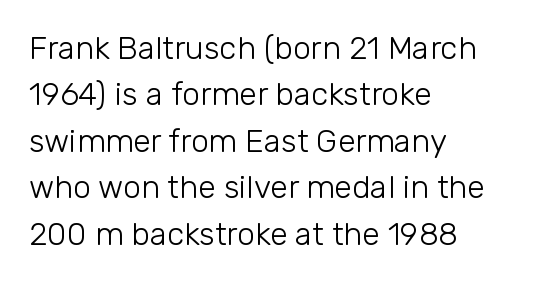
The image shows 32 px light sans-serif type, upright; set left-aligned, normal line spacing (1.45x), normal letter spacing, not underlined; low stroke contrast and a medium x-height.
